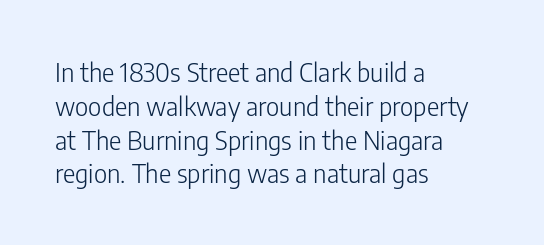
Q: Is the text bold? A: No.
Q: Is the text italic (slanted)? A: No, it is upright.
Q: Is the text underlined? A: No.
Q: How is the paragraph aligned? A: Left-aligned.
Q: Is the spacing between letters normal or unusually wide? A: Normal.
Q: Is the spacing between lines tight, normal or loose? A: Normal.
